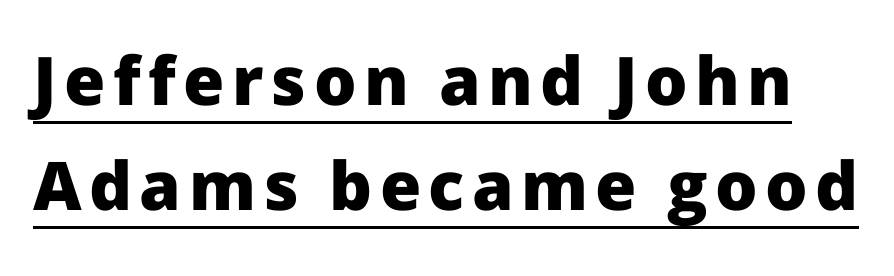
Q: Is the text bold? A: Yes.
Q: Is the text italic (slanted)? A: No, it is upright.
Q: Is the typeface a serif or a sans-serif typeface? A: Sans-serif.
Q: Is the text underlined? A: Yes.
Q: Is the spacing between lines tight, normal or loose? A: Normal.
Q: Width (condensed, normal, or wide)? A: Normal.
Q: Stroke contrast? A: Low.
Q: x-height? A: Medium.
Q: Monospaced? A: No.
